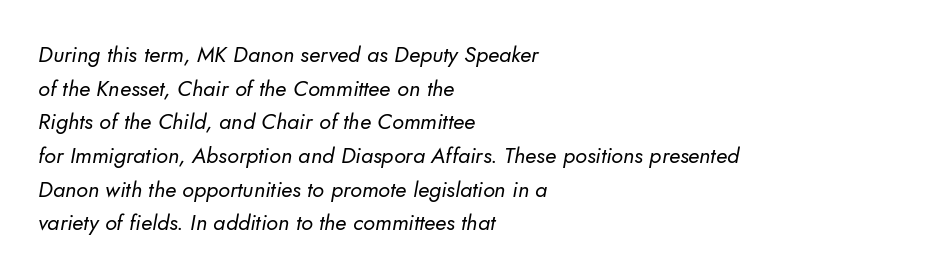
{"bold": "no", "underline": "no", "align": "left", "line_spacing": "normal", "line_spacing_ratio": 1.53, "letter_spacing": "normal", "letter_spacing_em": 0.0, "glyph_px": 22}
